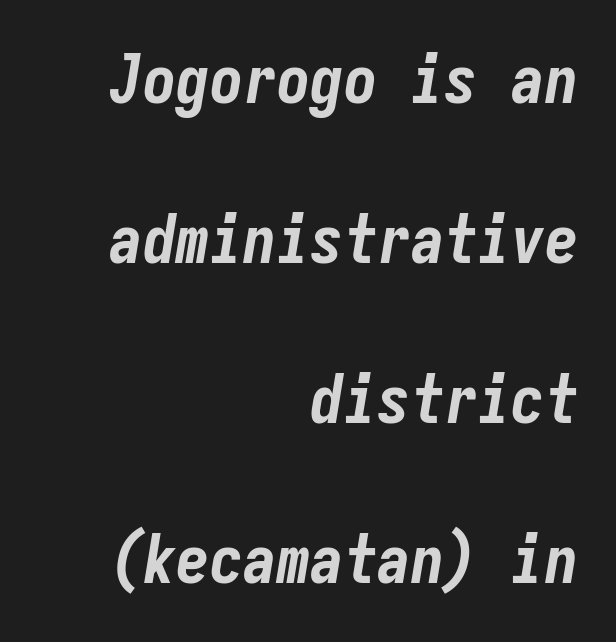
The image shows 67 px bold, condensed type, italic (leaning right), monospaced; set right-aligned, loose line spacing (2.39x), normal letter spacing, not underlined; low stroke contrast and a medium x-height.
